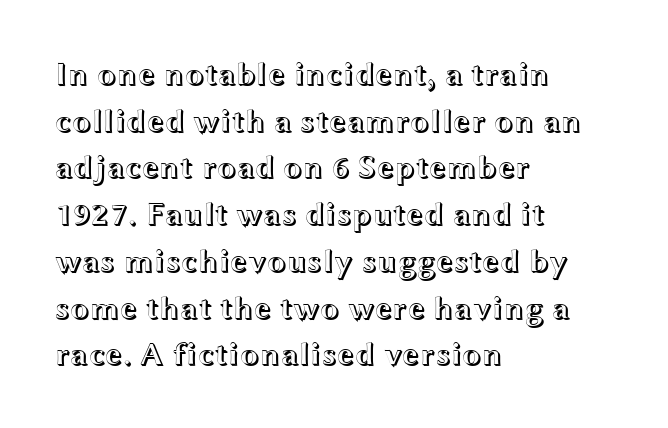
Q: Is the text italic (slanted)? A: No, it is upright.
Q: Is the text underlined? A: No.
Q: How is the paragraph aligned? A: Left-aligned.
Q: Is the spacing between letters normal or unusually wide? A: Normal.
Q: Is the spacing between lines tight, normal or loose? A: Normal.
Q: Width (condensed, normal, or wide)? A: Wide.
Q: x-height? A: Medium.
Q: Monospaced? A: No.
